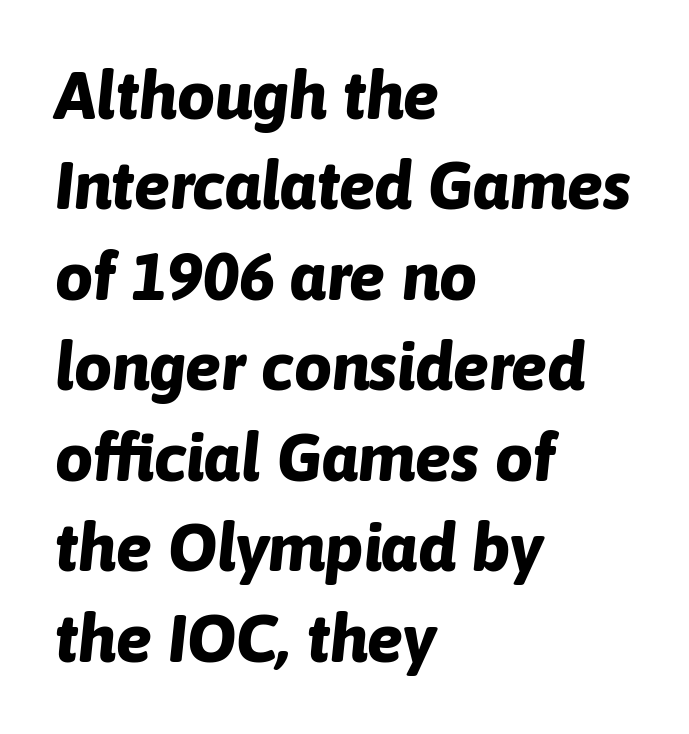
{"italic": "yes", "lean": "right", "slant_degrees": 6, "bold": "yes", "weight": "bold", "width": "normal", "stroke_contrast": "low", "x_height": "medium", "monospaced": "no", "underline": "no", "align": "left", "line_spacing": "normal", "line_spacing_ratio": 1.35, "letter_spacing": "normal", "letter_spacing_em": 0.0, "glyph_px": 67}
